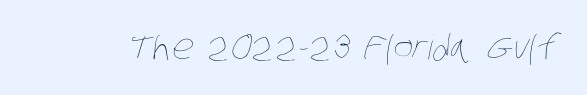
A quiet, ordinary-to-light weight characterises the typeface. Check under the words: just untouched page. This rendering leaves character spacing at its baseline value. You could not count columns in this text — the font is proportionally spaced.
